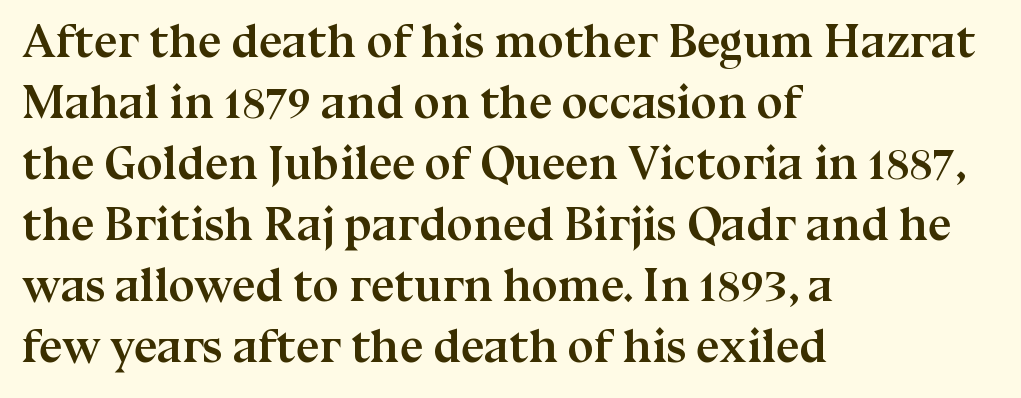
Q: Is the text bold? A: Yes.
Q: Is the text italic (slanted)? A: No, it is upright.
Q: Is the typeface a serif or a sans-serif typeface? A: Serif.
Q: Is the text underlined? A: No.
Q: How is the paragraph aligned? A: Left-aligned.
Q: Is the spacing between letters normal or unusually wide? A: Normal.
Q: Is the spacing between lines tight, normal or loose? A: Normal.
Q: Width (condensed, normal, or wide)? A: Normal.
Q: Stroke contrast? A: Medium.
Q: x-height? A: Medium.
Q: Monospaced? A: No.
